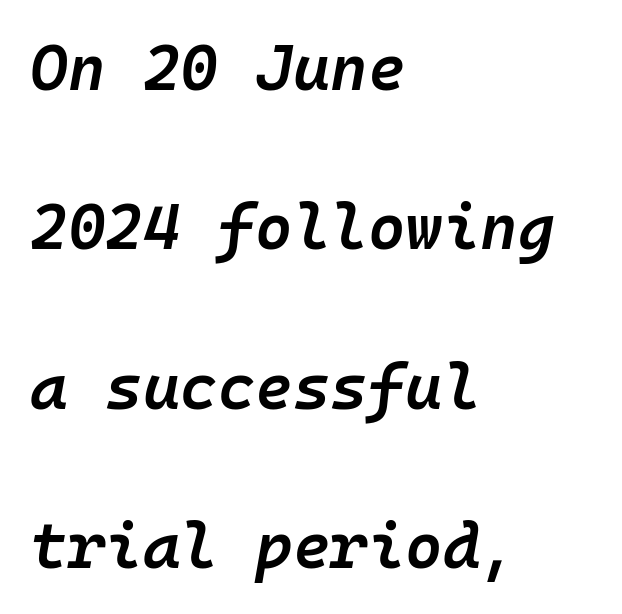
{"italic": "yes", "lean": "right", "slant_degrees": 10, "bold": "semi", "weight": "semibold", "width": "normal", "stroke_contrast": "low", "x_height": "medium", "monospaced": "yes", "underline": "no", "align": "left", "line_spacing": "loose", "line_spacing_ratio": 2.49, "letter_spacing": "normal", "letter_spacing_em": 0.0, "glyph_px": 64}
